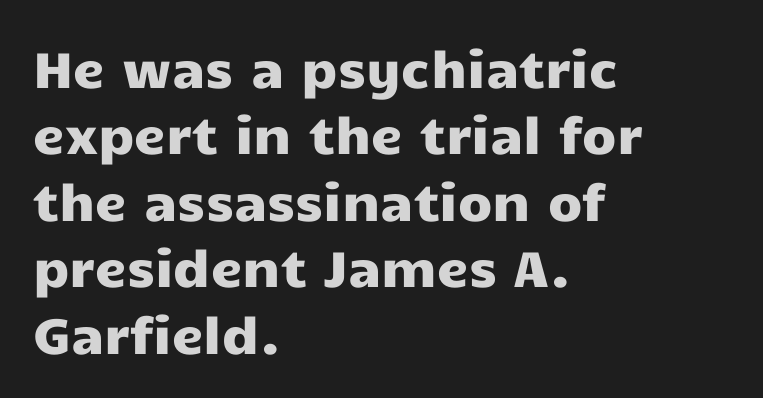
The passage shown is typeset with a sans-serif family. Is this a fixed-width face? No — the glyphs have proportional, varying widths. Compared with typical paragraphs, the rows here are spaced about the same. The letters stand upright; this is a roman face. Horizontal alignment here is leftward, the default for most running prose. Descenders are the only things crossing below the line.
